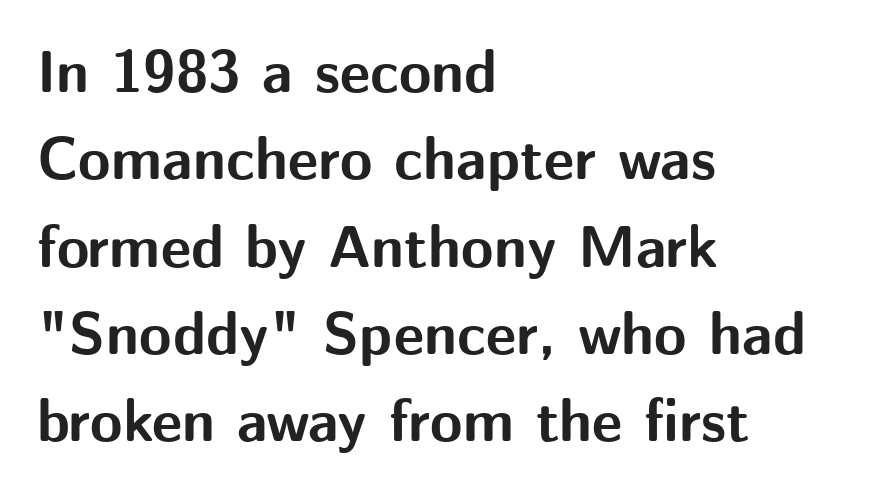
Q: Is the text bold? A: Yes.
Q: Is the text italic (slanted)? A: No, it is upright.
Q: Is the typeface a serif or a sans-serif typeface? A: Sans-serif.
Q: Is the text underlined? A: No.
Q: How is the paragraph aligned? A: Left-aligned.
Q: Is the spacing between letters normal or unusually wide? A: Normal.
Q: Is the spacing between lines tight, normal or loose? A: Normal.
Q: Width (condensed, normal, or wide)? A: Normal.
Q: Stroke contrast? A: Medium.
Q: x-height? A: Medium.
Q: Monospaced? A: No.
